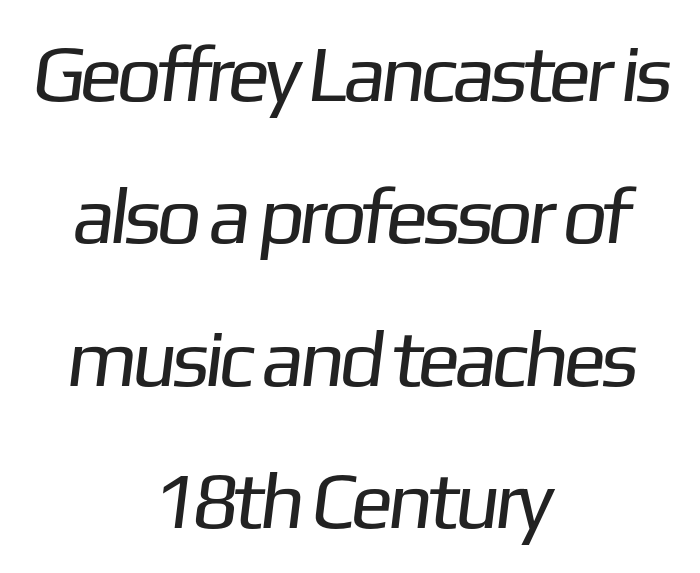
Q: Is the text bold? A: No.
Q: Is the typeface a serif or a sans-serif typeface? A: Sans-serif.
Q: Is the text underlined? A: No.
Q: How is the paragraph aligned? A: Centered.
Q: Is the spacing between letters normal or unusually wide? A: Normal.
Q: Width (condensed, normal, or wide)? A: Normal.
Q: Stroke contrast? A: Low.
Q: x-height? A: Medium.
Q: Monospaced? A: No.
